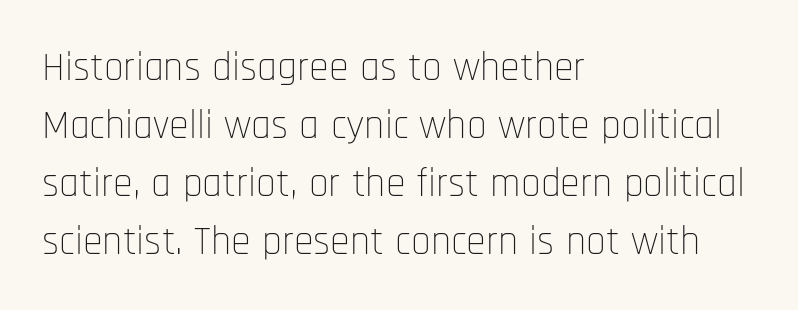
Q: Is the text bold? A: No.
Q: Is the text italic (slanted)? A: No, it is upright.
Q: Is the typeface a serif or a sans-serif typeface? A: Sans-serif.
Q: Is the text underlined? A: No.
Q: How is the paragraph aligned? A: Left-aligned.
Q: Is the spacing between letters normal or unusually wide? A: Normal.
Q: Is the spacing between lines tight, normal or loose? A: Normal.
Q: Width (condensed, normal, or wide)? A: Condensed.
Q: Stroke contrast? A: Low.
Q: x-height? A: Large.
Q: Monospaced? A: No.
